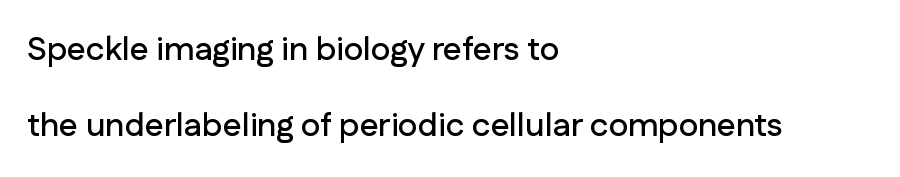
Q: Is the text italic (slanted)? A: No, it is upright.
Q: Is the typeface a serif or a sans-serif typeface? A: Sans-serif.
Q: Is the text underlined? A: No.
Q: How is the paragraph aligned? A: Left-aligned.
Q: Is the spacing between letters normal or unusually wide? A: Normal.
Q: Is the spacing between lines tight, normal or loose? A: Loose.
Q: Width (condensed, normal, or wide)? A: Normal.
Q: Stroke contrast? A: Low.
Q: x-height? A: Medium.
Q: Monospaced? A: No.
